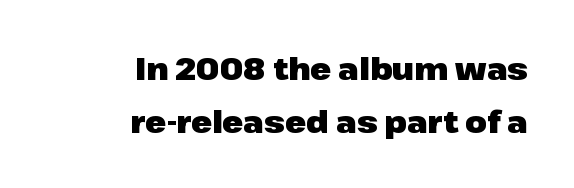
{"serif": "no", "italic": "no", "bold": "yes", "weight": "heavy", "width": "normal", "stroke_contrast": "low", "x_height": "medium", "monospaced": "no", "underline": "no", "align": "right", "line_spacing": "normal", "line_spacing_ratio": 1.7, "letter_spacing": "normal", "letter_spacing_em": 0.0, "glyph_px": 31}
